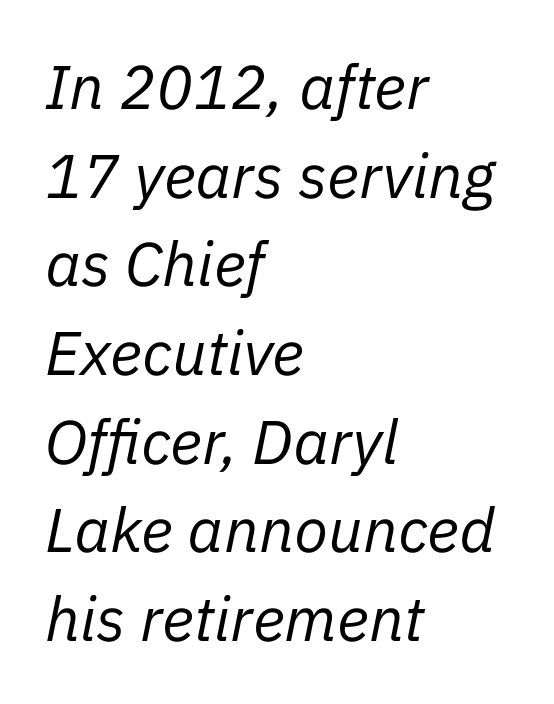
The image shows 62 px regular-weight type, italic (leaning right); set left-aligned, normal line spacing (1.43x), normal letter spacing, not underlined; low stroke contrast and a medium x-height.
